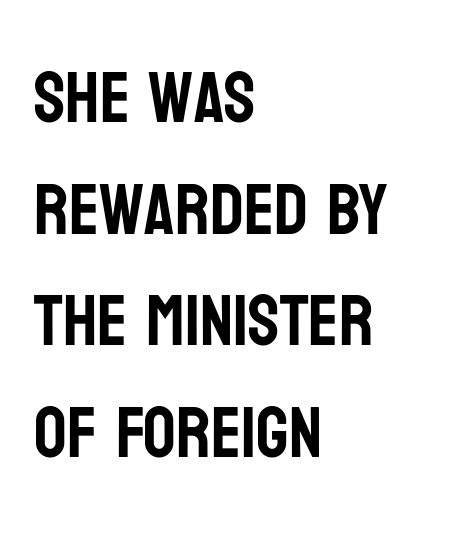
Left-aligned paragraph, ragged on the right. Observe the ordinary spacing: letters are neighbours, not strangers. This sample keeps an unexceptional amount of space between lines. You could not count columns in this text — the font is proportionally spaced. These lines are composed in type without serifs. Upright lettering throughout.
